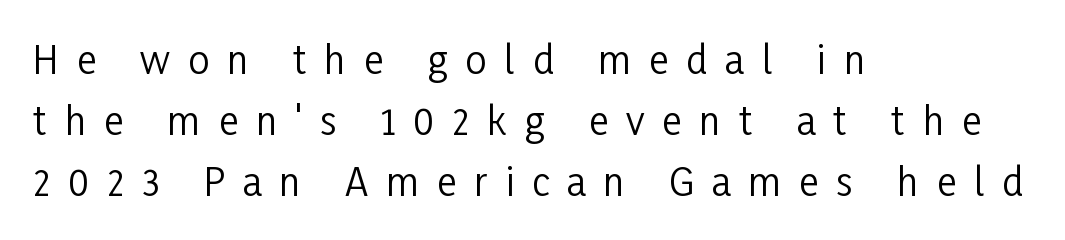
{"serif": "no", "italic": "no", "bold": "no", "weight": "regular", "width": "condensed", "stroke_contrast": "low", "x_height": "medium", "monospaced": "no", "underline": "no", "align": "left", "line_spacing": "normal", "line_spacing_ratio": 1.61, "letter_spacing": "wide", "letter_spacing_em": 0.47, "glyph_px": 38}
